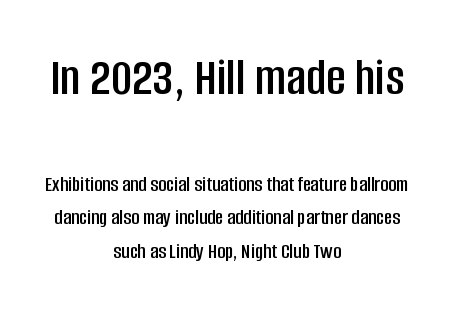
Q: Is the text italic (slanted)? A: No, it is upright.
Q: Is the typeface a serif or a sans-serif typeface? A: Sans-serif.
Q: Is the text underlined? A: No.
Q: How is the paragraph aligned? A: Centered.
Q: Is the spacing between letters normal or unusually wide? A: Normal.
Q: Is the spacing between lines tight, normal or loose? A: Normal.
Q: Which block of text is set in a larger size, the first (top) or the second (bottom)? A: The first (top) one.
Q: Width (condensed, normal, or wide)? A: Condensed.
Q: Stroke contrast? A: Low.
Q: x-height? A: Large.
Q: Monospaced? A: No.
